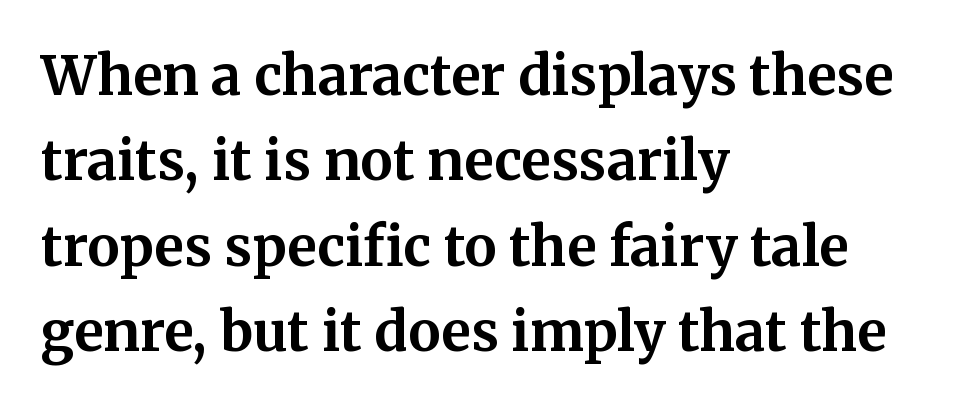
The image shows 54 px bold serif type, upright; set left-aligned, normal line spacing (1.58x), normal letter spacing, not underlined; medium stroke contrast and a medium x-height.
